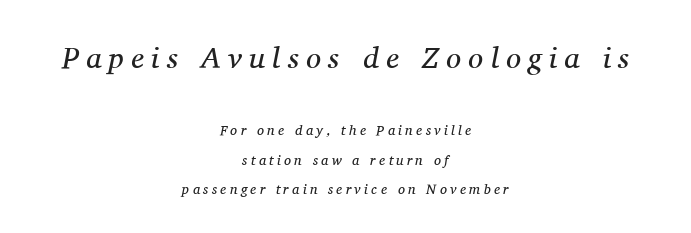
Q: Is the text bold? A: No.
Q: Is the text italic (slanted)? A: Yes, it leans right by about 11 degrees.
Q: Is the typeface a serif or a sans-serif typeface? A: Serif.
Q: Is the text underlined? A: No.
Q: How is the paragraph aligned? A: Centered.
Q: Is the spacing between letters normal or unusually wide? A: Unusually wide.
Q: Is the spacing between lines tight, normal or loose? A: Loose.
Q: Which block of text is set in a larger size, the first (top) or the second (bottom)? A: The first (top) one.
Q: Width (condensed, normal, or wide)? A: Normal.
Q: Stroke contrast? A: Medium.
Q: x-height? A: Medium.
Q: Monospaced? A: No.
